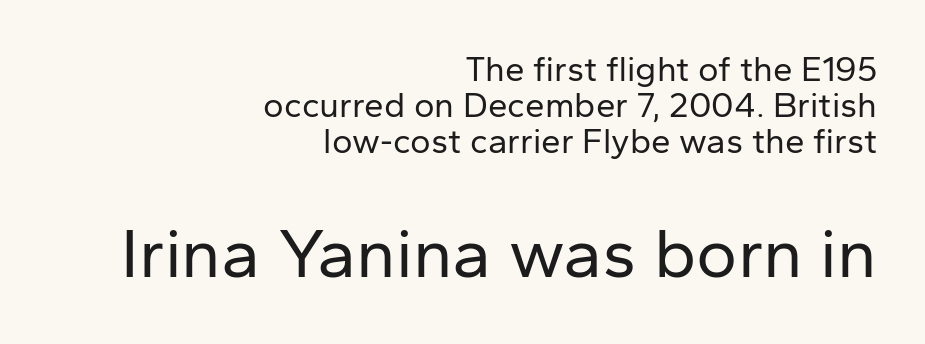
Tall strokes in this sample are plumb rather than angled. In CSS terms this would be text-align: right. The letters carry no serifs — their stems end cleanly without finishing strokes. Type without underlining. Character widths vary here, with narrow letters taking less room than wide ones. Leading: reduced.
